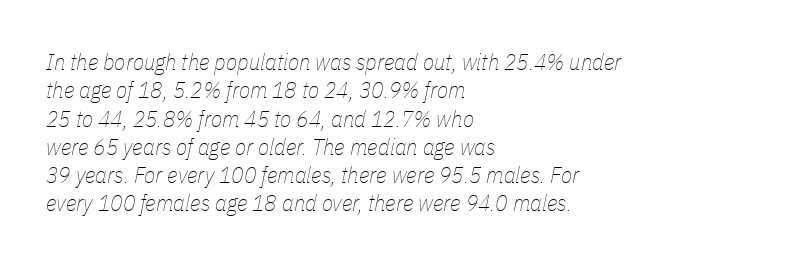
The image shows 23 px text type, italic (leaning right); set left-aligned, line spacing 1.23x, normal letter spacing, not underlined.
